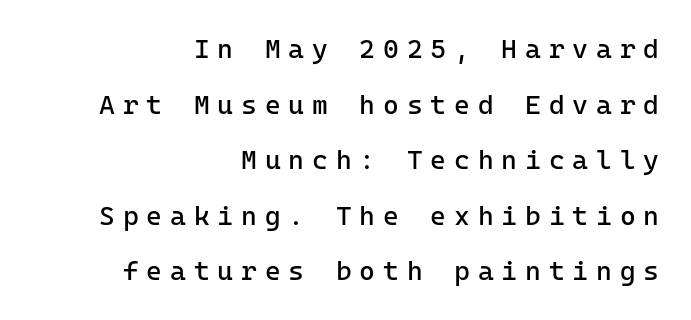
{"italic": "no", "bold": "no", "underline": "no", "align": "right", "line_spacing": "loose", "line_spacing_ratio": 2.06, "letter_spacing": "wide", "letter_spacing_em": 0.29, "glyph_px": 27}
